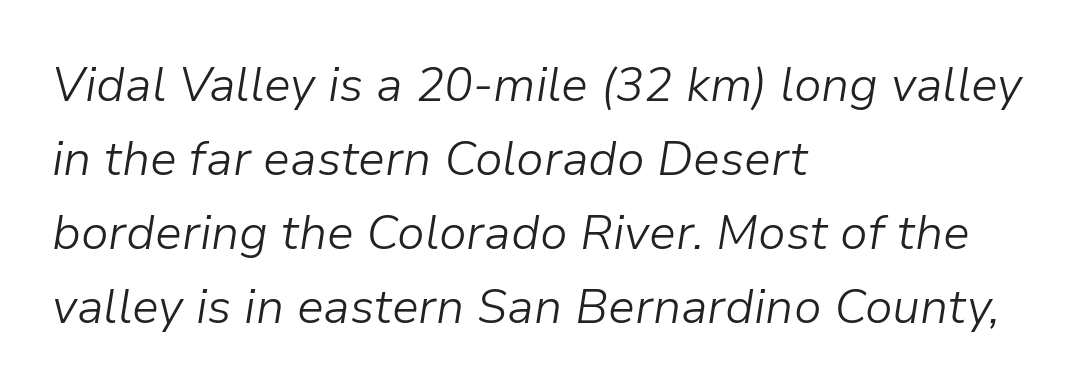
{"italic": "yes", "lean": "right", "slant_degrees": 9, "bold": "no", "weight": "light", "width": "normal", "stroke_contrast": "low", "x_height": "medium", "monospaced": "no", "underline": "no", "align": "left", "line_spacing": "normal", "line_spacing_ratio": 1.54, "letter_spacing": "normal", "letter_spacing_em": 0.0, "glyph_px": 48}
